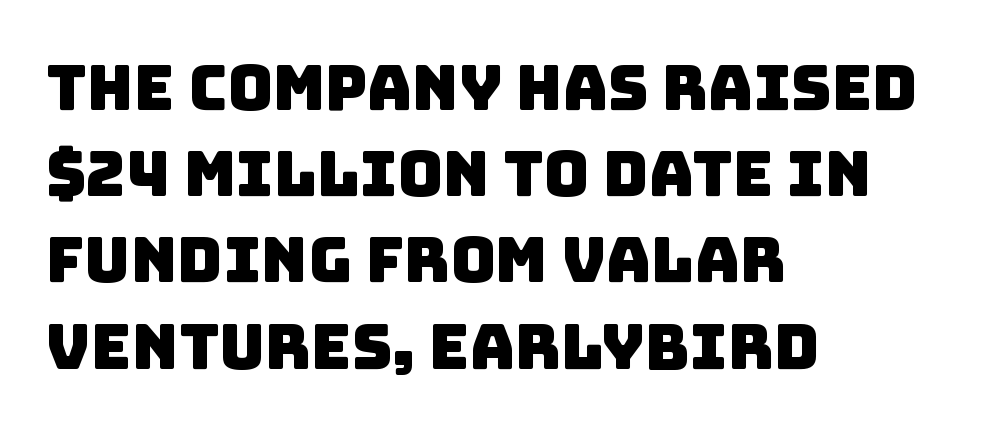
The image shows 62 px sans-serif type; set left-aligned, normal line spacing (1.39x), normal letter spacing, not underlined; low stroke contrast and a large x-height.
